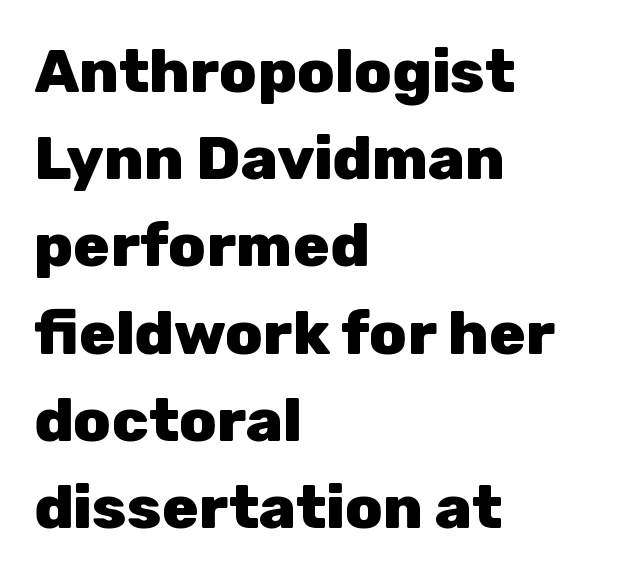
The baseline area is clear. The rendering shows plain stroke endings on the letterforms — a sans-serif design. The compositor pushed each line to the left boundary. This block has exactly the height ordinary leading produces. This sample has the flowing, uneven cadence of proportional lettering.
